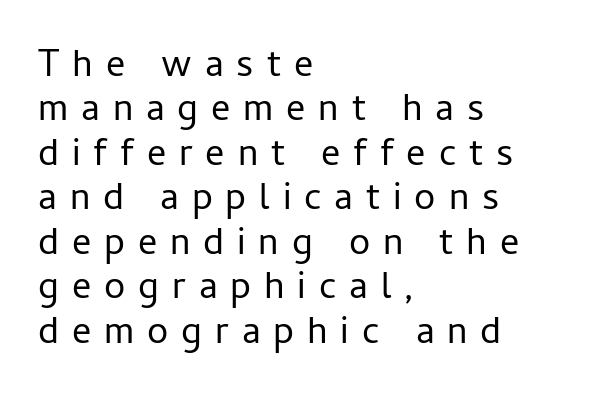
The image shows 38 px regular-weight sans-serif type, upright; set left-aligned, line spacing 1.17x, unusually wide letter spacing (+0.34 em), not underlined; low stroke contrast and a medium x-height.
